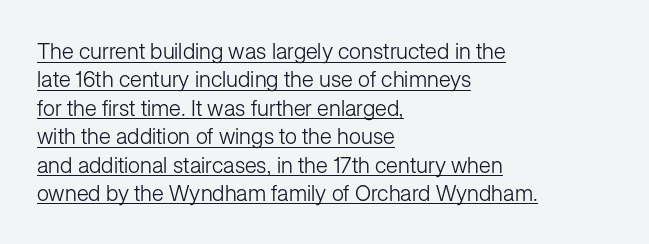
The text block is weighted toward the left margin, trailing off unevenly rightward. Characters follow at the spacing the type designer built in. Heaviness? Minimal to ordinary, like unemphasized prose. The string is rendered with underlining switched on. The axis of the letterforms is exactly vertical. The block of text has a typical density, with ordinary space between rows.
